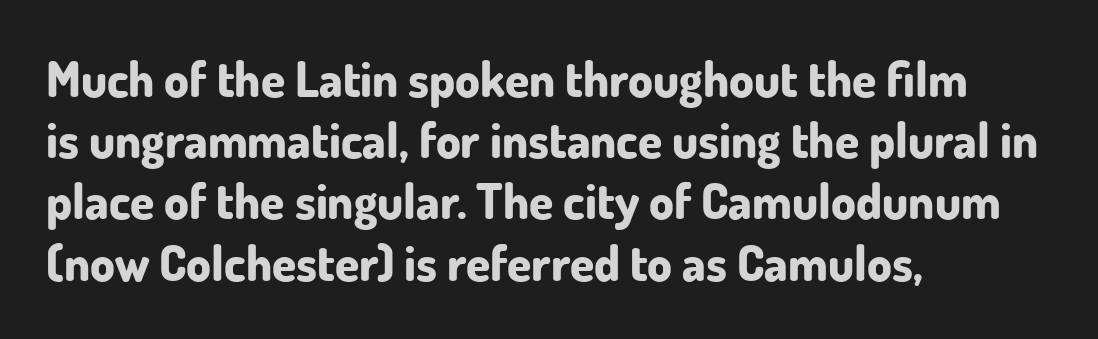
Strong, thick strokes mark this as bold type. Every row of glyphs begins at an identical x-position on the left. This sample uses an upright cut, with every glyph sitting square on the baseline. The space beneath each line is pristine and unruled. The face used here is rendered with its standard letterfit. These lines sit exactly where default settings would place them.
